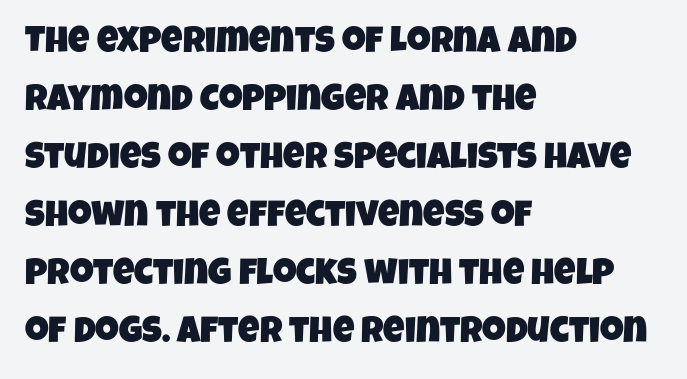
Q: Is the typeface a serif or a sans-serif typeface? A: Sans-serif.
Q: Is the text underlined? A: No.
Q: How is the paragraph aligned? A: Left-aligned.
Q: Is the spacing between letters normal or unusually wide? A: Normal.
Q: Is the spacing between lines tight, normal or loose? A: Normal.
Q: Width (condensed, normal, or wide)? A: Condensed.
Q: Stroke contrast? A: Low.
Q: x-height? A: Large.
Q: Monospaced? A: No.
